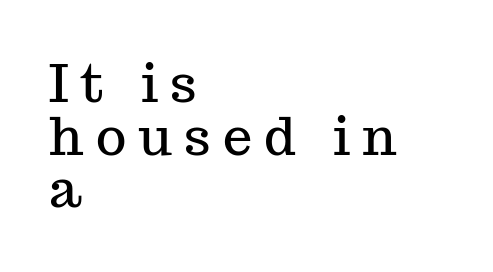
Q: Is the text italic (slanted)? A: No, it is upright.
Q: Is the typeface a serif or a sans-serif typeface? A: Serif.
Q: Is the text underlined? A: No.
Q: How is the paragraph aligned? A: Left-aligned.
Q: Is the spacing between letters normal or unusually wide? A: Unusually wide.
Q: Is the spacing between lines tight, normal or loose? A: Tight.
Q: Width (condensed, normal, or wide)? A: Normal.
Q: Stroke contrast? A: Medium.
Q: x-height? A: Medium.
Q: Monospaced? A: No.
